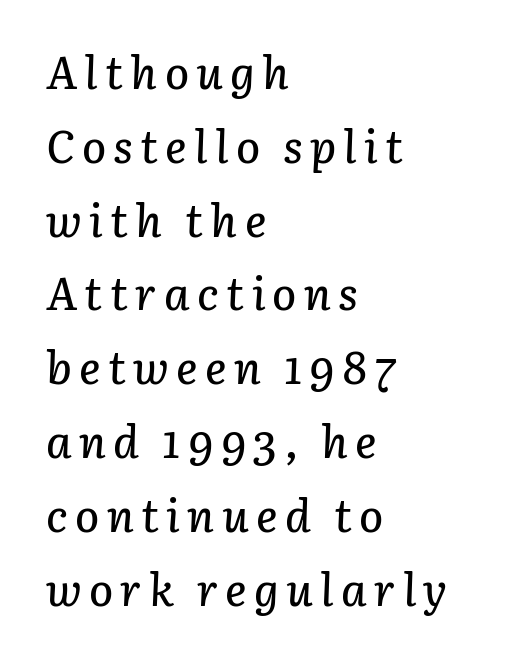
Q: Is the text italic (slanted)? A: Yes, it leans right by about 3 degrees.
Q: Is the text underlined? A: No.
Q: How is the paragraph aligned? A: Left-aligned.
Q: Is the spacing between lines tight, normal or loose? A: Normal.
Q: Width (condensed, normal, or wide)? A: Normal.
Q: Stroke contrast? A: Low.
Q: x-height? A: Medium.
Q: Monospaced? A: No.
